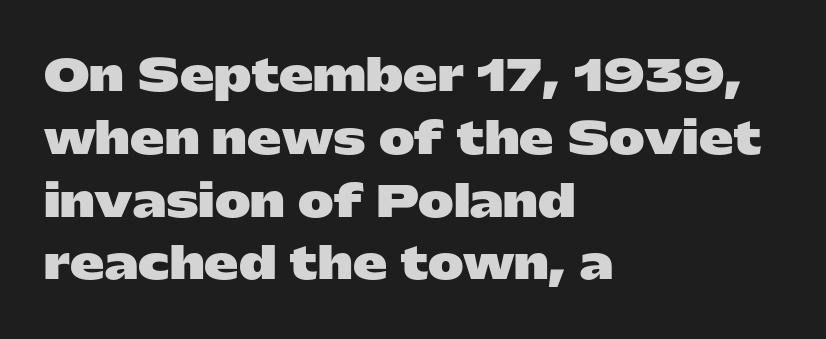
Q: Is the text bold? A: Yes.
Q: Is the text italic (slanted)? A: No, it is upright.
Q: Is the typeface a serif or a sans-serif typeface? A: Sans-serif.
Q: Is the text underlined? A: No.
Q: How is the paragraph aligned? A: Left-aligned.
Q: Is the spacing between letters normal or unusually wide? A: Normal.
Q: Is the spacing between lines tight, normal or loose? A: Normal.
Q: Width (condensed, normal, or wide)? A: Wide.
Q: Stroke contrast? A: Low.
Q: x-height? A: Medium.
Q: Monospaced? A: No.
